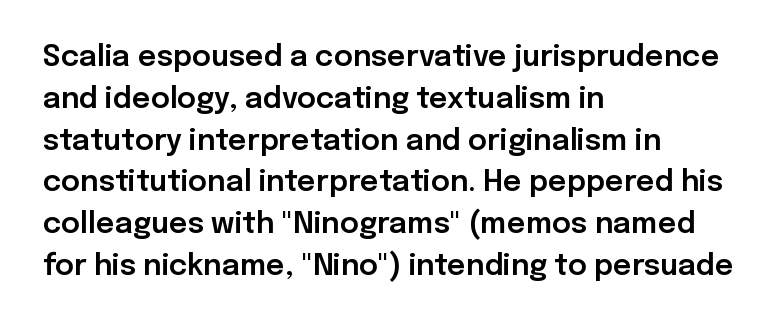
{"serif": "no", "italic": "no", "width": "normal", "stroke_contrast": "low", "x_height": "medium", "monospaced": "no", "underline": "no", "align": "left", "line_spacing": "normal", "line_spacing_ratio": 1.44, "letter_spacing": "normal", "letter_spacing_em": 0.0, "glyph_px": 29}
